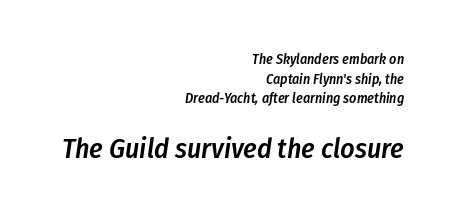
{"italic": "yes", "lean": "right", "slant_degrees": 8, "bold": "semi", "weight": "semibold", "width": "condensed", "stroke_contrast": "low", "x_height": "medium", "monospaced": "no", "underline": "no", "align": "right", "line_spacing": "normal", "line_spacing_ratio": 1.4, "letter_spacing": "normal", "letter_spacing_em": 0.0, "larger_block": "second", "size_ratio": 2.0, "glyph_px": 28}
